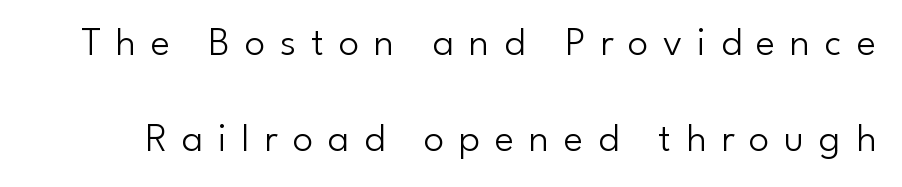
The image shows 41 px light sans-serif type, upright; set loose line spacing (2.34x), unusually wide letter spacing (+0.36 em), not underlined; low stroke contrast and a small x-height.
